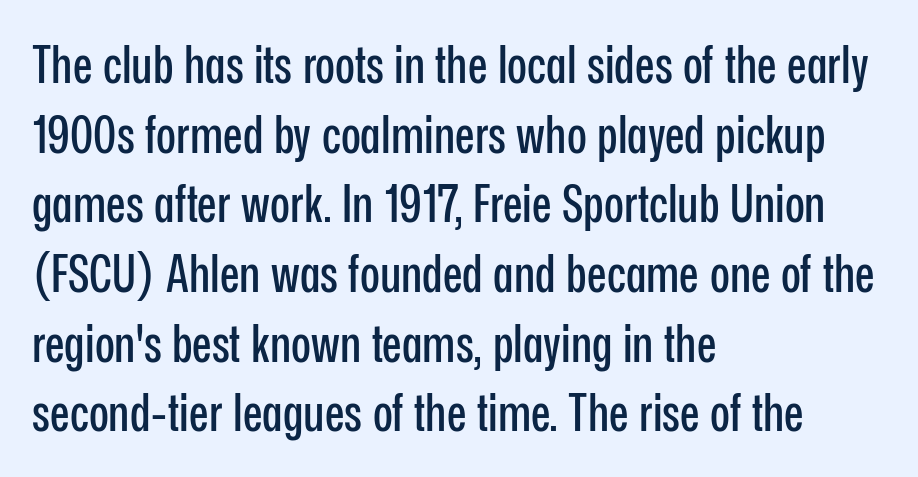
Q: Is the text italic (slanted)? A: No, it is upright.
Q: Is the typeface a serif or a sans-serif typeface? A: Sans-serif.
Q: Is the text underlined? A: No.
Q: How is the paragraph aligned? A: Left-aligned.
Q: Is the spacing between letters normal or unusually wide? A: Normal.
Q: Is the spacing between lines tight, normal or loose? A: Normal.
Q: Width (condensed, normal, or wide)? A: Condensed.
Q: Stroke contrast? A: Low.
Q: x-height? A: Medium.
Q: Monospaced? A: No.
